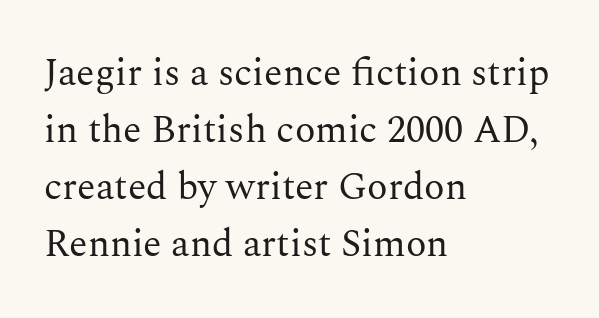
The image shows 38 px regular-weight serif type, upright; set left-aligned, normal line spacing (1.5x), normal letter spacing, not underlined; medium stroke contrast and a medium x-height.
